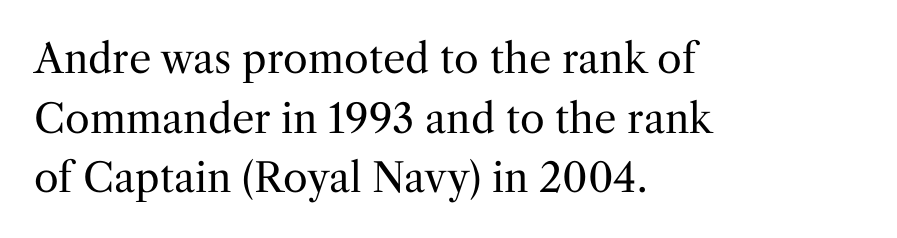
The image shows 40 px regular-weight serif type, upright; set left-aligned, normal line spacing (1.49x), normal letter spacing, not underlined; medium stroke contrast and a medium x-height.
